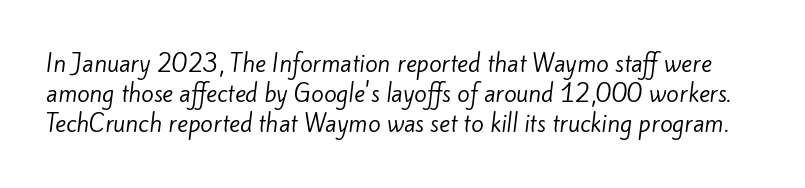
Q: Is the text bold? A: No.
Q: Is the text underlined? A: No.
Q: Is the spacing between letters normal or unusually wide? A: Normal.
Q: Is the spacing between lines tight, normal or loose? A: Normal.
